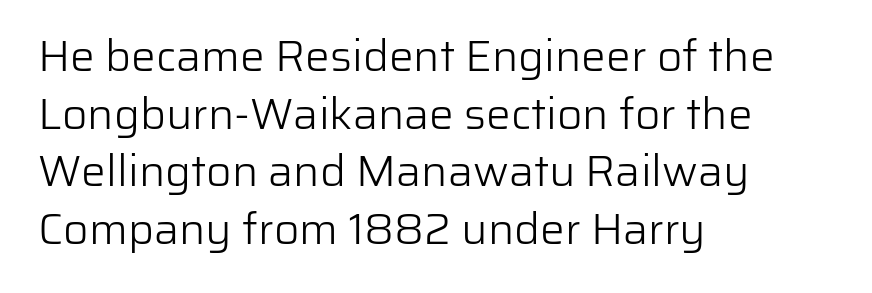
A typesetter would call this zero additional tracking. In terms of leading, this rendering sits right in the middle. The setting favours the left margin, as ordinary paragraphs usually do. Is this a fixed-width face? No — the glyphs have proportional, varying widths. A sans-serif font was chosen for this passage.
